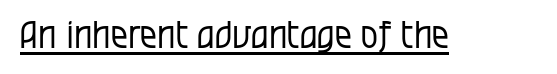
{"serif": "no", "italic": "no", "bold": "no", "weight": "regular", "width": "condensed", "stroke_contrast": "low", "x_height": "large", "monospaced": "no", "underline": "yes", "letter_spacing": "normal", "letter_spacing_em": 0.0, "glyph_px": 38}
